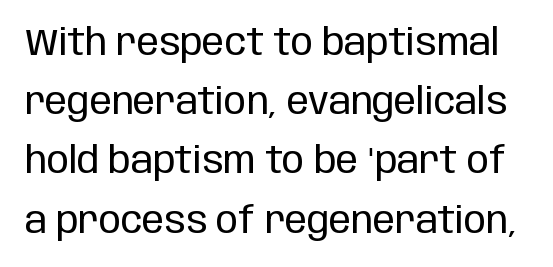
The image shows 37 px regular-weight, condensed sans-serif type, upright; set normal line spacing (1.6x), normal letter spacing, not underlined; low stroke contrast and a large x-height.
